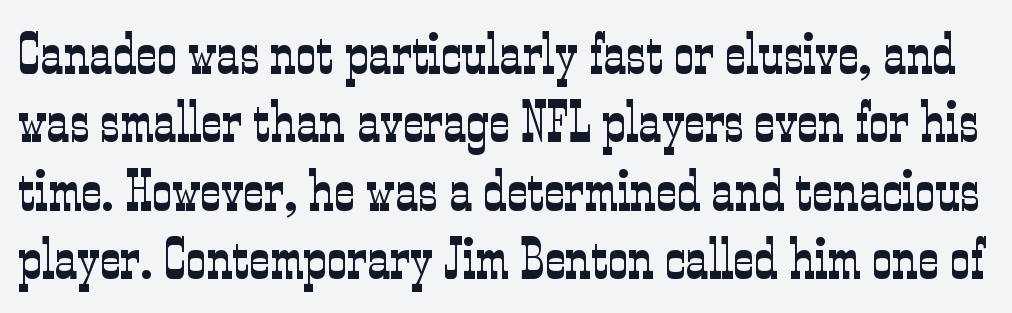
Caption: standard tracking, unaltered. The letters look calm and open, with moderate or lighter stems. Letterform terminals end in serifs throughout the passage. Unlike italic type, these characters show no tilt at all. The passage shown is typed in a proportional face where columns would drift. Type without underlining.
